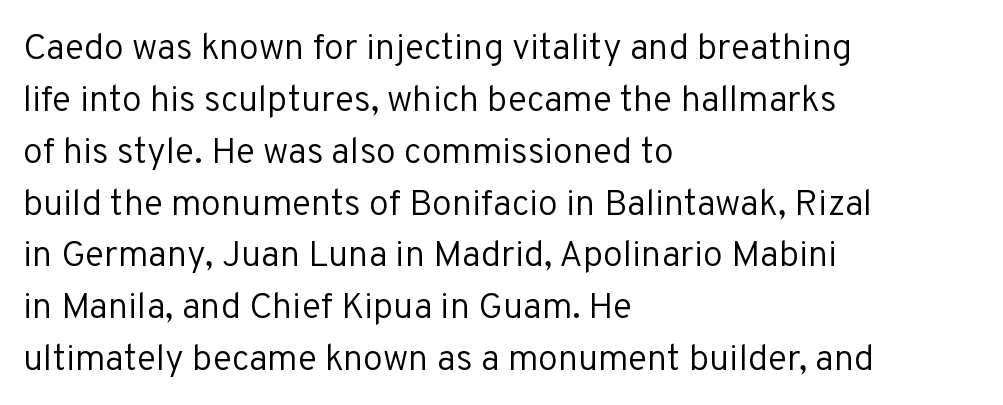
Q: Is the text bold? A: No.
Q: Is the text italic (slanted)? A: No, it is upright.
Q: Is the typeface a serif or a sans-serif typeface? A: Sans-serif.
Q: Is the text underlined? A: No.
Q: How is the paragraph aligned? A: Left-aligned.
Q: Is the spacing between letters normal or unusually wide? A: Normal.
Q: Is the spacing between lines tight, normal or loose? A: Normal.
Q: Width (condensed, normal, or wide)? A: Normal.
Q: Stroke contrast? A: Low.
Q: x-height? A: Medium.
Q: Monospaced? A: No.
